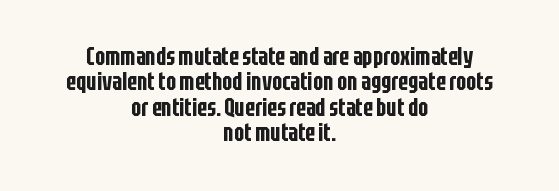
The image shows 24 px text type, upright; set centered, tight line spacing (1.06x), normal letter spacing, not underlined.
